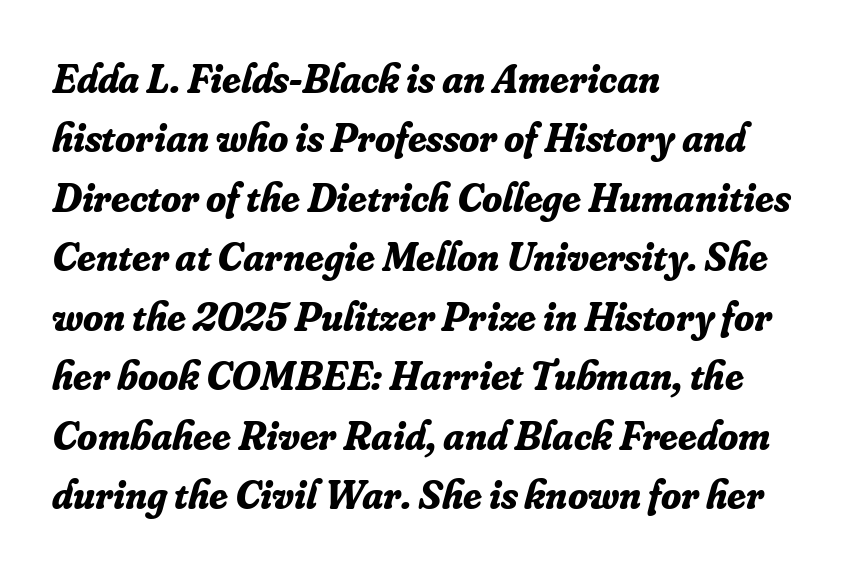
The image shows 41 px bold serif type, italic (leaning right); set left-aligned, normal line spacing (1.45x), normal letter spacing, not underlined; low stroke contrast and a small x-height.
